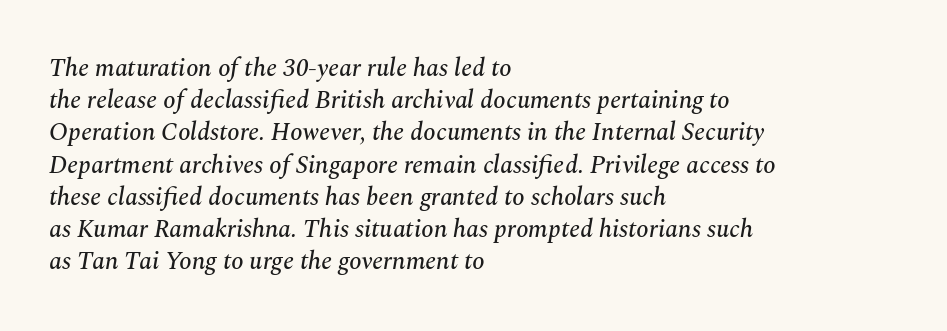
The image shows 25 px text type, italic (leaning right); set left-aligned, normal line spacing (1.29x), normal letter spacing, not underlined.
